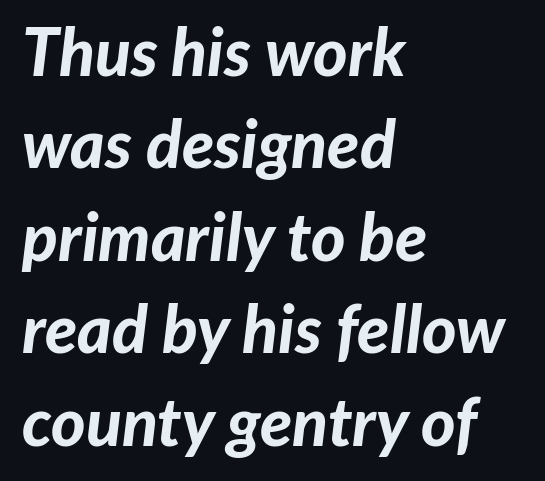
The image shows 66 px bold type, italic (leaning right); set left-aligned, normal line spacing (1.4x), normal letter spacing, not underlined; low stroke contrast and a medium x-height.
